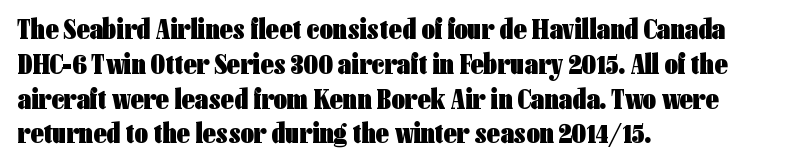
The image shows 29 px heavy, condensed sans-serif type, upright; set left-aligned, line spacing 1.2x, normal letter spacing, not underlined; low stroke contrast and a medium x-height.
